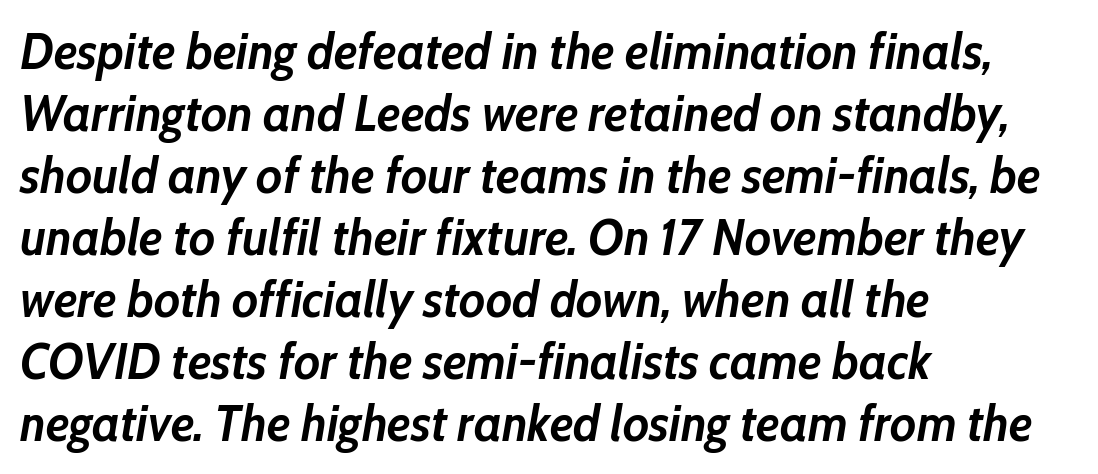
The image shows 50 px semibold type, italic (leaning right); set left-aligned, line spacing 1.24x, normal letter spacing, not underlined; low stroke contrast and a medium x-height.
